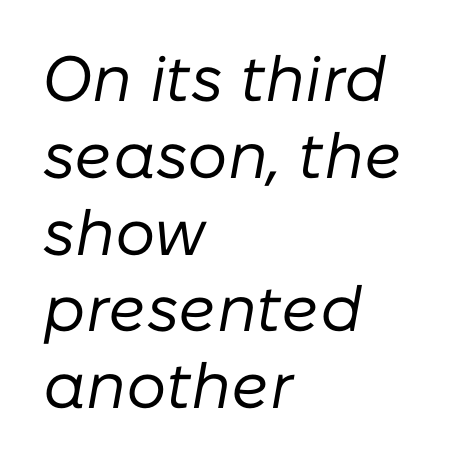
The image shows 64 px regular-weight type, italic (leaning right); set left-aligned, line spacing 1.2x, normal letter spacing, not underlined; low stroke contrast and a medium x-height.
